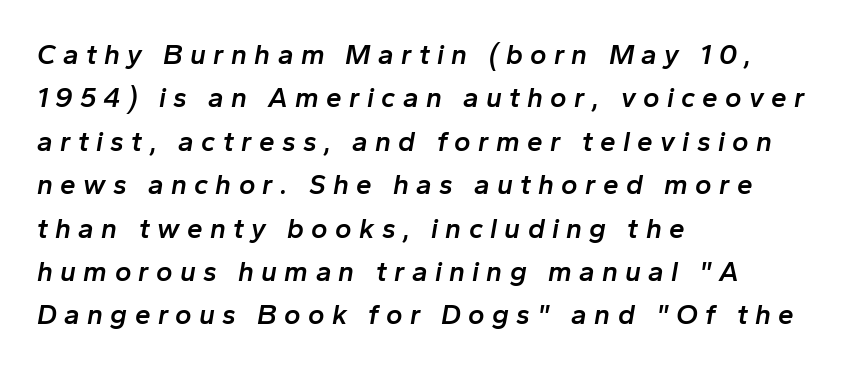
The image shows 28 px semibold type, italic (leaning right); set left-aligned, normal line spacing (1.55x), unusually wide letter spacing (+0.26 em), not underlined; low stroke contrast and a medium x-height.
